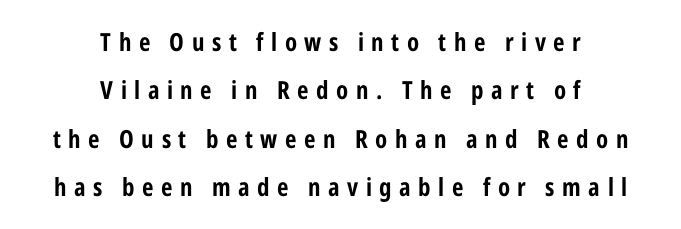
The image shows 25 px bold type, upright; set centered, loose line spacing (1.94x), unusually wide letter spacing (+0.3 em), not underlined.
